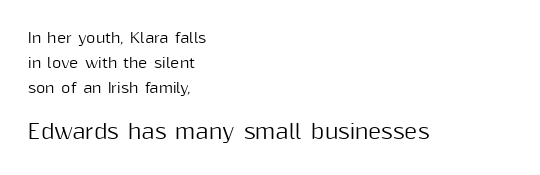
The image shows 20 px text type, upright; set left-aligned, line spacing 1.77x, normal letter spacing, not underlined; the second (bottom) block is 1.43x larger.
